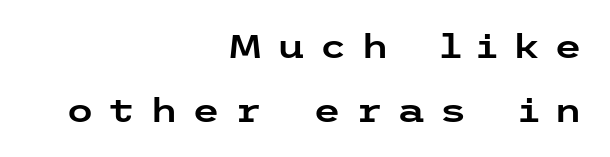
The lines are spread far apart with generous leading. Every row of glyphs terminates at an identical x-position on the right. Honestly, the letter spacing is so wide it's the main thing you notice. Are there feet on the stems? There aren't — it's a sans. Ordinary non-slanted type is in use. Clear beneath every line of the passage.
